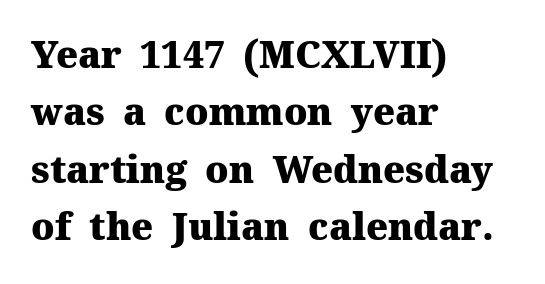
This sample has the flowing, uneven cadence of proportional lettering. This rendering features lettering with no underline. Does the weight exceed regular? Yes, all the way to bold. This is serif lettering, the kind often seen in printed books. A typesetter would call this zero additional tracking. The axis of the letterforms is exactly vertical.
